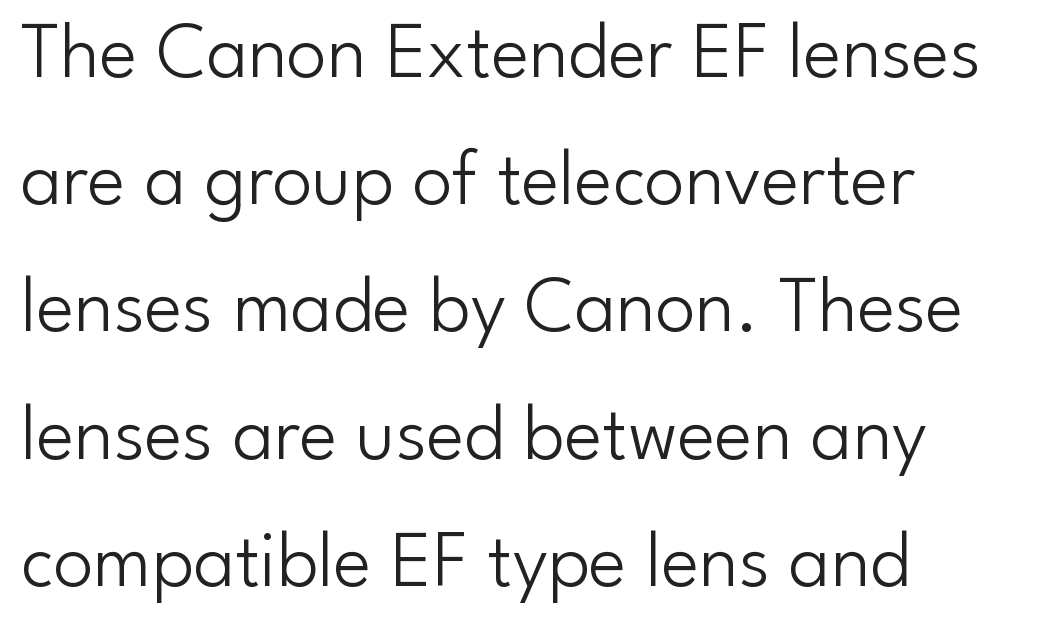
The image shows 80 px light sans-serif type, upright; set left-aligned, normal line spacing (1.59x), normal letter spacing, not underlined; low stroke contrast and a small x-height.
